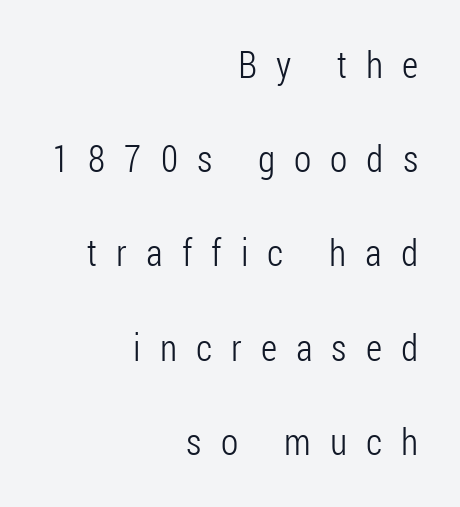
The image shows 38 px light, condensed sans-serif type, upright; set right-aligned, loose line spacing (2.48x), unusually wide letter spacing (+0.5 em), not underlined; low stroke contrast and a medium x-height.
